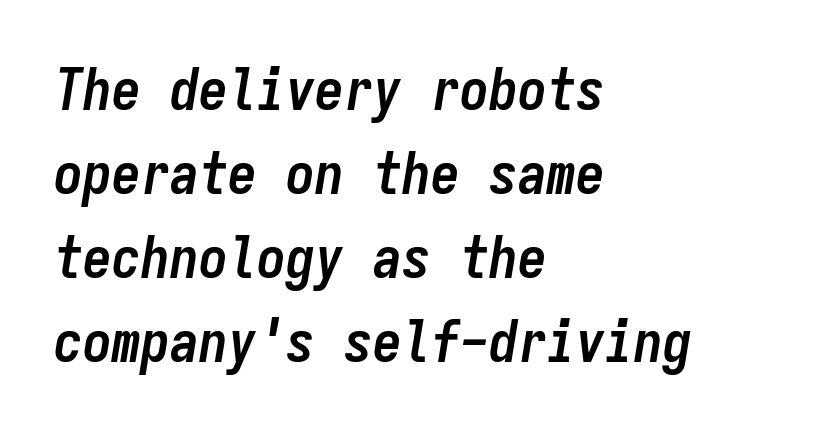
{"italic": "yes", "lean": "right", "slant_degrees": 9, "bold": "yes", "weight": "semibold", "width": "condensed", "stroke_contrast": "low", "x_height": "medium", "monospaced": "yes", "underline": "no", "align": "left", "line_spacing": "normal", "line_spacing_ratio": 1.45, "letter_spacing": "normal", "letter_spacing_em": 0.0, "glyph_px": 58}
